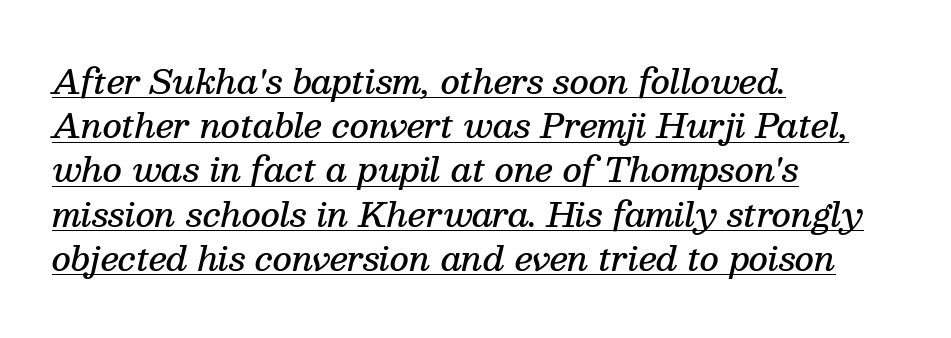
Typographically, this falls in the serif category. Strokes here are thickened, but only to semibold level. Notice how the passage keeps a crisp vertical edge on the left only. Note the varied advance widths — an 'i' is clearly narrower than an 'm'.
